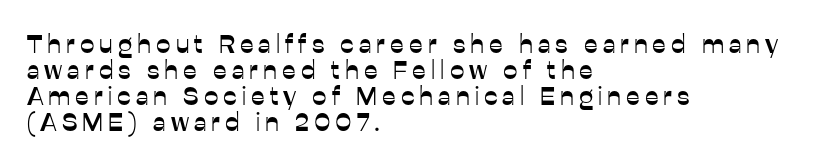
The lines are packed closely together with very little leading. A roman cut, with each character standing at attention. The foot of each line stays bare and open. Casual observation: everything's shoved over to the left.
